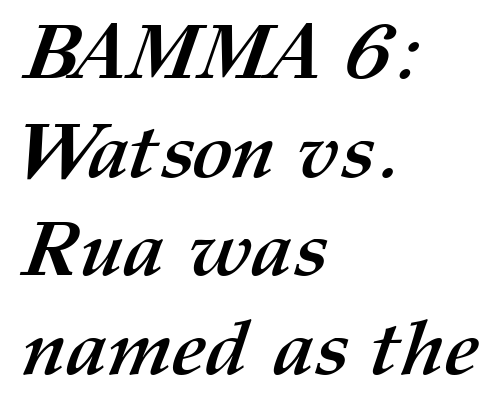
Q: Is the text bold? A: Yes.
Q: Is the text underlined? A: No.
Q: How is the paragraph aligned? A: Left-aligned.
Q: Is the spacing between letters normal or unusually wide? A: Normal.
Q: Is the spacing between lines tight, normal or loose? A: Normal.
Q: Width (condensed, normal, or wide)? A: Normal.
Q: Stroke contrast? A: Medium.
Q: x-height? A: Medium.
Q: Monospaced? A: No.
